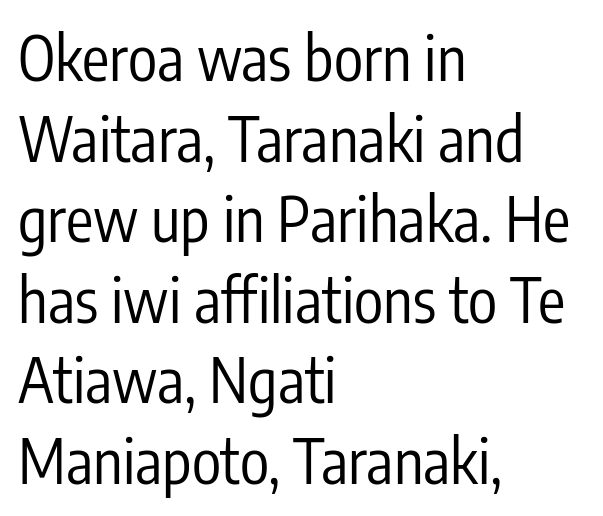
Is the letter spacing exaggerated? No — it looks like the ordinary default. Each stroke keeps to a modest, everyday thickness or less. Is the block centered? No — it sits flush against the left margin. This rendering employs a face without finishing strokes, i.e., a sans-serif. Only glyphs here, with clear space below each row. Upright lettering throughout.
